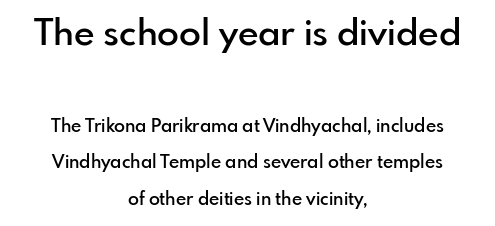
Q: Is the text bold? A: Semi-bold.
Q: Is the text italic (slanted)? A: No, it is upright.
Q: Is the typeface a serif or a sans-serif typeface? A: Sans-serif.
Q: Is the text underlined? A: No.
Q: How is the paragraph aligned? A: Centered.
Q: Is the spacing between letters normal or unusually wide? A: Normal.
Q: Is the spacing between lines tight, normal or loose? A: Loose.
Q: Which block of text is set in a larger size, the first (top) or the second (bottom)? A: The first (top) one.
Q: Width (condensed, normal, or wide)? A: Normal.
Q: Stroke contrast? A: Low.
Q: x-height? A: Small.
Q: Monospaced? A: No.
